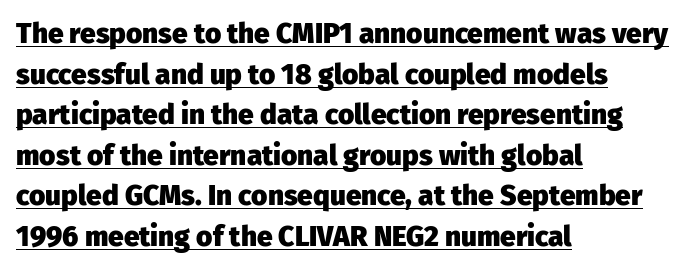
Q: Is the text bold? A: Yes.
Q: Is the text italic (slanted)? A: No, it is upright.
Q: Is the typeface a serif or a sans-serif typeface? A: Sans-serif.
Q: Is the text underlined? A: Yes.
Q: How is the paragraph aligned? A: Left-aligned.
Q: Is the spacing between letters normal or unusually wide? A: Normal.
Q: Is the spacing between lines tight, normal or loose? A: Normal.
Q: Width (condensed, normal, or wide)? A: Normal.
Q: Stroke contrast? A: Low.
Q: x-height? A: Medium.
Q: Monospaced? A: No.
